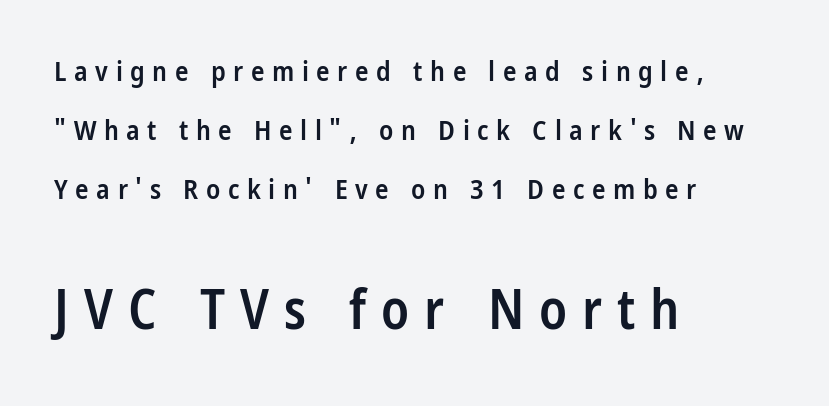
Q: Is the text bold? A: Semi-bold.
Q: Is the text italic (slanted)? A: No, it is upright.
Q: Is the typeface a serif or a sans-serif typeface? A: Sans-serif.
Q: Is the text underlined? A: No.
Q: How is the paragraph aligned? A: Left-aligned.
Q: Is the spacing between letters normal or unusually wide? A: Unusually wide.
Q: Is the spacing between lines tight, normal or loose? A: Loose.
Q: Which block of text is set in a larger size, the first (top) or the second (bottom)? A: The second (bottom) one.
Q: Width (condensed, normal, or wide)? A: Condensed.
Q: Stroke contrast? A: Low.
Q: x-height? A: Large.
Q: Monospaced? A: No.
